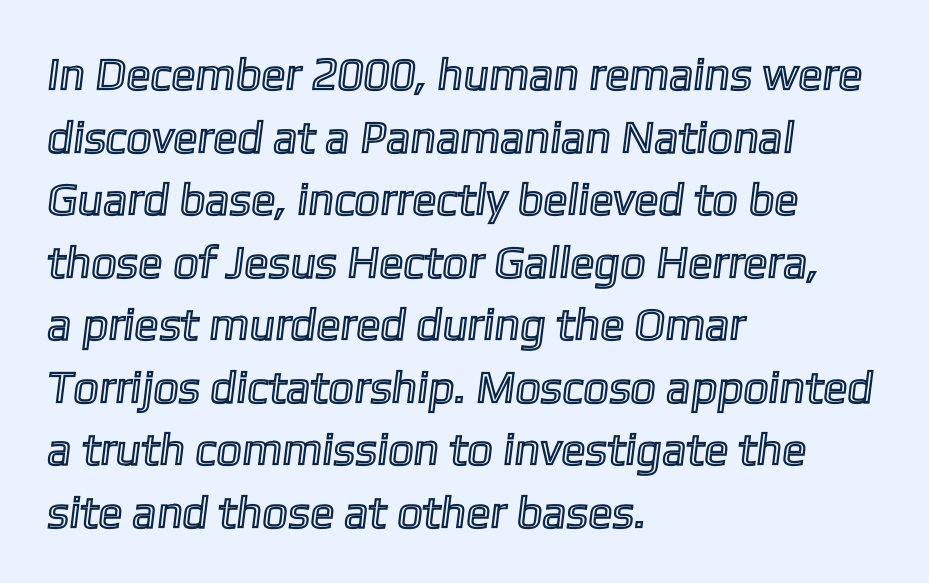
The line-height multiplier appears to be the usual default. Words float on clear page, feet unadorned. Leftover space on each line is placed entirely after the last word. Note the varied advance widths — an 'i' is clearly narrower than an 'm'. Standard letterfit; no display-style spreading of the glyphs.
